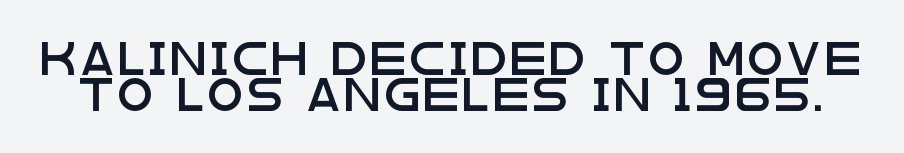
Varying glyph widths throughout — classic text-font behaviour. The space between consecutive lines is stingy. What kind of face is this? One without serifs — a sans. The letters stand upright; this is a roman face. Underlining? Definitely not there.
